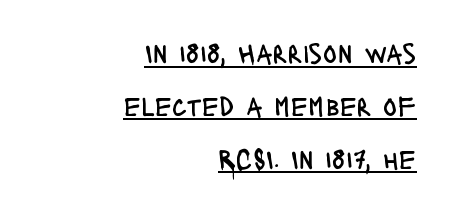
{"serif": "no", "italic": "no", "bold": "no", "weight": "regular", "width": "condensed", "stroke_contrast": "low", "x_height": "large", "monospaced": "no", "underline": "yes", "align": "right", "line_spacing_ratio": 1.82, "letter_spacing": "normal", "letter_spacing_em": 0.0, "glyph_px": 29}
